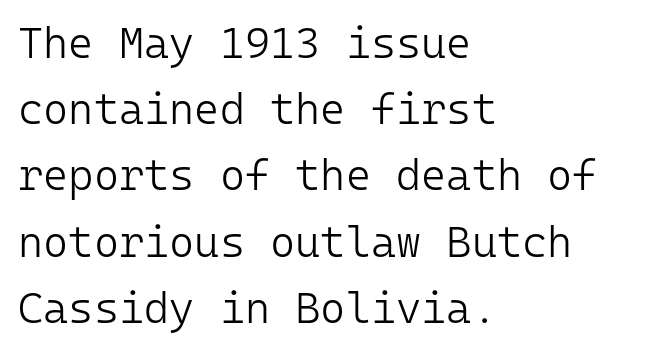
The image shows 43 px light sans-serif type, upright, monospaced; set left-aligned, normal line spacing (1.54x), normal letter spacing, not underlined; low stroke contrast and a medium x-height.
